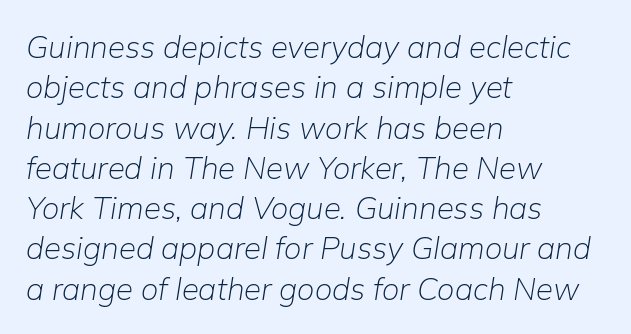
{"italic": "yes", "lean": "right", "slant_degrees": 9, "bold": "no", "weight": "light", "width": "normal", "stroke_contrast": "low", "x_height": "medium", "monospaced": "no", "underline": "no", "align": "left", "line_spacing": "normal", "line_spacing_ratio": 1.3, "letter_spacing": "normal", "letter_spacing_em": 0.0, "glyph_px": 31}
